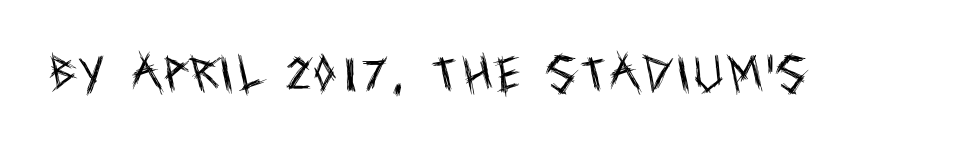
{"serif": "no", "italic": "no", "bold": "no", "weight": "regular", "width": "condensed", "x_height": "large", "monospaced": "no", "underline": "no", "glyph_px": 40}
